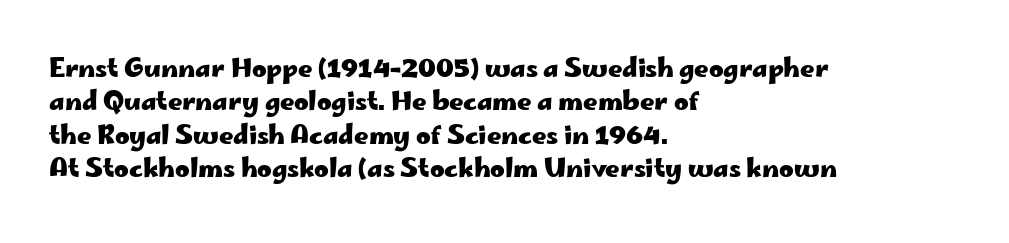
Q: Is the text bold? A: Yes.
Q: Is the text italic (slanted)? A: No, it is upright.
Q: Is the text underlined? A: No.
Q: How is the paragraph aligned? A: Left-aligned.
Q: Is the spacing between letters normal or unusually wide? A: Normal.
Q: Is the spacing between lines tight, normal or loose? A: Normal.
